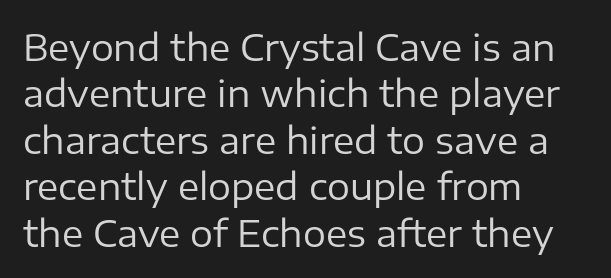
The letters advance in unequal steps, a hallmark of proportional type. A roman cut, with each character standing at attention. Nope, no serifs anywhere on these letters. Tracking here is standard; glyphs follow each other at the usual distance. The rendering uses a moderate line-height, typical for paragraphs. Stroke thickness stays within the range of a standard reading face or lighter.
